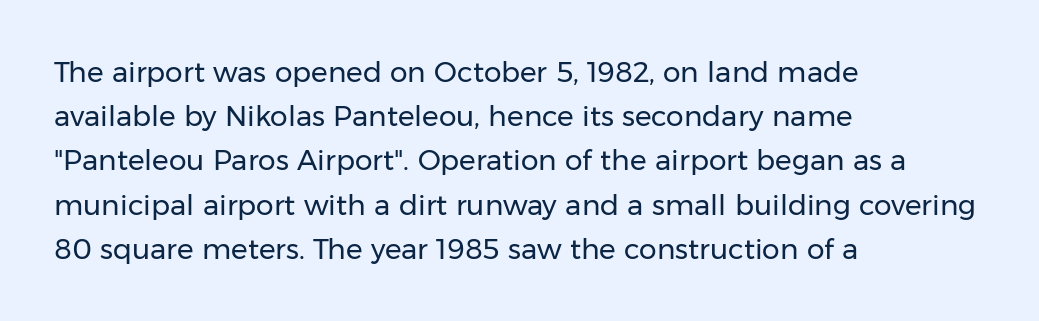
Q: Is the text bold? A: No.
Q: Is the text italic (slanted)? A: No, it is upright.
Q: Is the typeface a serif or a sans-serif typeface? A: Sans-serif.
Q: Is the text underlined? A: No.
Q: How is the paragraph aligned? A: Left-aligned.
Q: Is the spacing between letters normal or unusually wide? A: Normal.
Q: Is the spacing between lines tight, normal or loose? A: Normal.
Q: Width (condensed, normal, or wide)? A: Normal.
Q: Stroke contrast? A: Low.
Q: x-height? A: Medium.
Q: Monospaced? A: No.
